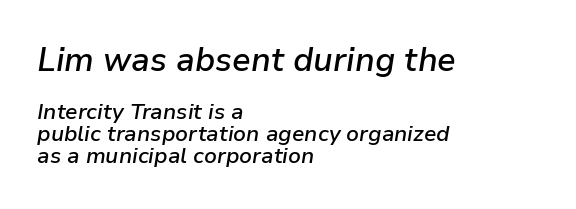
Horizontally, the lines are justified to the leading edge only. Stems and bowls a touch heavier than normal — semibold. Only glyphs here, with clear space below each row. The type is set solid horizontally, with unmodified tracking. The line-height multiplier appears low, near solid setting.
